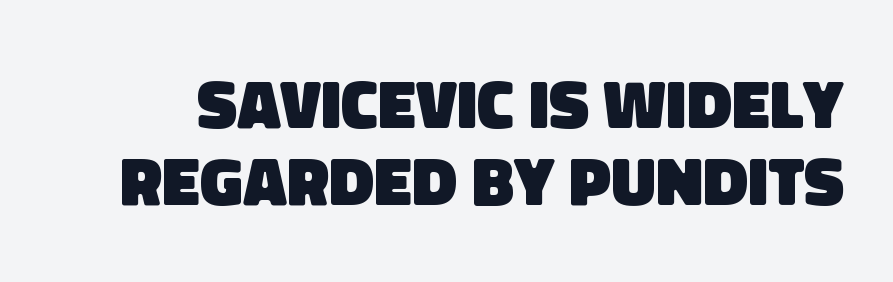
Q: Is the text bold? A: Yes.
Q: Is the typeface a serif or a sans-serif typeface? A: Sans-serif.
Q: Is the text underlined? A: No.
Q: Is the spacing between letters normal or unusually wide? A: Normal.
Q: Is the spacing between lines tight, normal or loose? A: Tight.
Q: Width (condensed, normal, or wide)? A: Normal.
Q: Stroke contrast? A: Low.
Q: x-height? A: Large.
Q: Monospaced? A: No.
